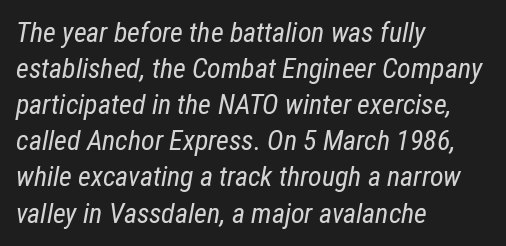
Q: Is the text bold? A: No.
Q: Is the text italic (slanted)? A: Yes, it leans right by about 12 degrees.
Q: Is the text underlined? A: No.
Q: How is the paragraph aligned? A: Left-aligned.
Q: Is the spacing between letters normal or unusually wide? A: Normal.
Q: Is the spacing between lines tight, normal or loose? A: Normal.
Q: Width (condensed, normal, or wide)? A: Condensed.
Q: Stroke contrast? A: Low.
Q: x-height? A: Medium.
Q: Monospaced? A: No.
